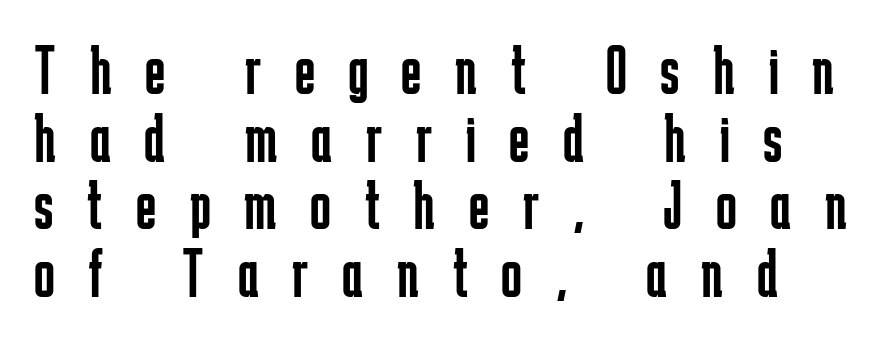
{"serif": "no", "italic": "no", "bold": "no", "weight": "regular", "width": "condensed", "stroke_contrast": "low", "x_height": "medium", "monospaced": "no", "underline": "no", "align": "left", "line_spacing": "tight", "line_spacing_ratio": 0.98, "letter_spacing": "wide", "letter_spacing_em": 0.49, "glyph_px": 69}
